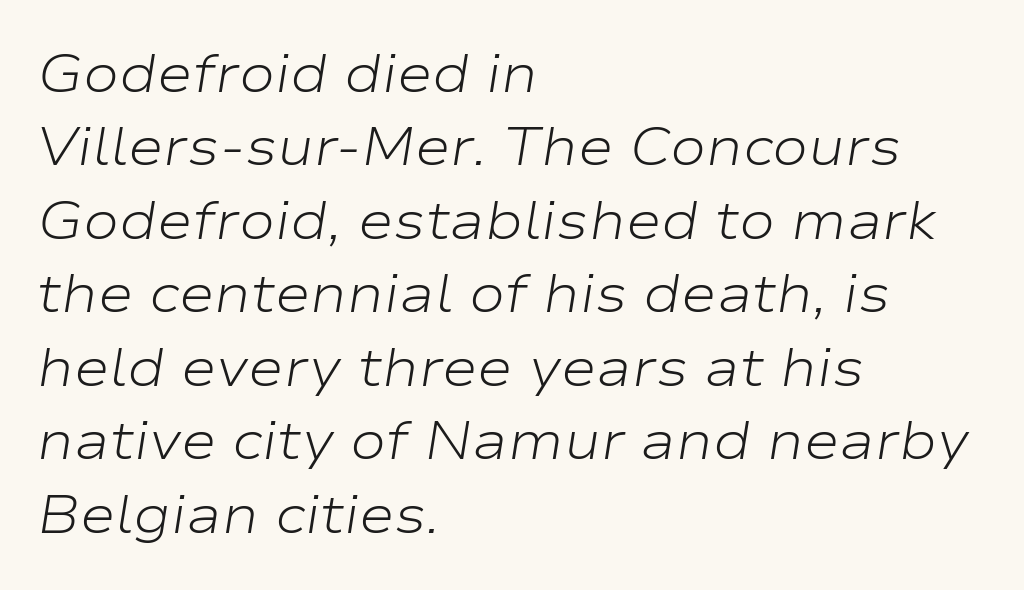
The image shows 54 px light, wide type, italic (leaning right); set left-aligned, normal line spacing (1.36x), normal letter spacing, not underlined; low stroke contrast and a medium x-height.
